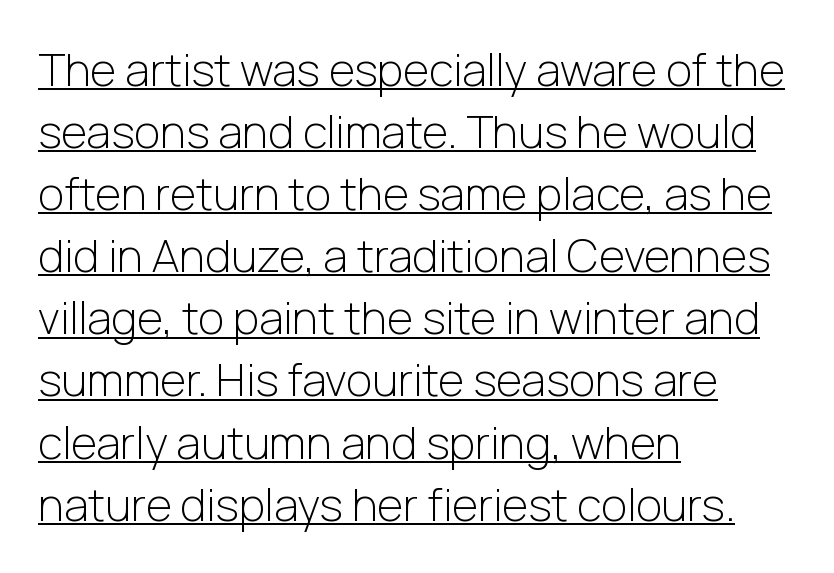
Q: Is the text bold? A: No.
Q: Is the text italic (slanted)? A: No, it is upright.
Q: Is the typeface a serif or a sans-serif typeface? A: Sans-serif.
Q: Is the text underlined? A: Yes.
Q: How is the paragraph aligned? A: Left-aligned.
Q: Is the spacing between letters normal or unusually wide? A: Normal.
Q: Is the spacing between lines tight, normal or loose? A: Normal.
Q: Width (condensed, normal, or wide)? A: Normal.
Q: Stroke contrast? A: Low.
Q: x-height? A: Medium.
Q: Monospaced? A: No.
